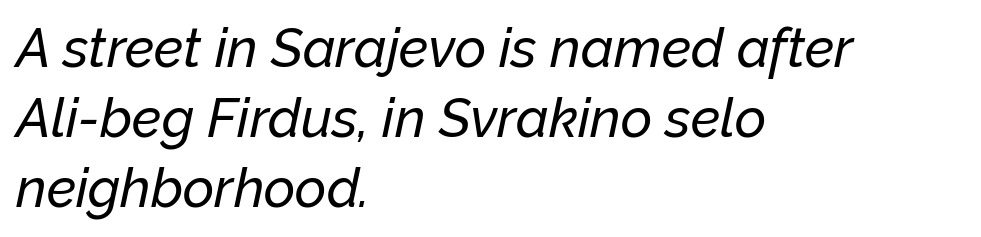
The image shows 54 px text type, italic (leaning right); set left-aligned, normal line spacing (1.3x), normal letter spacing, not underlined; low stroke contrast and a medium x-height.
